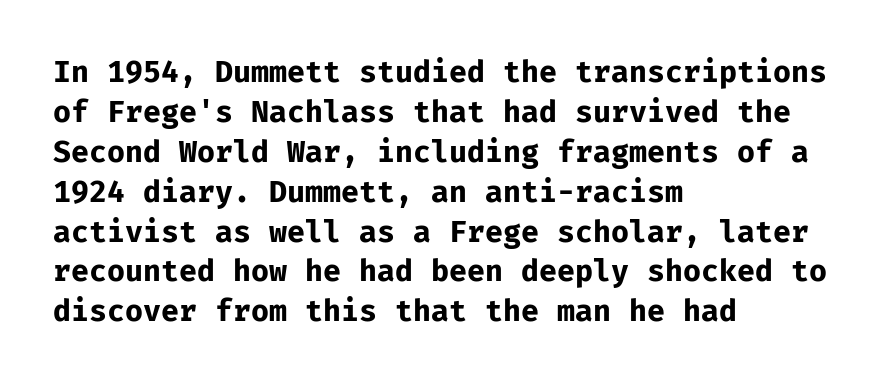
Q: Is the text bold? A: Yes.
Q: Is the text italic (slanted)? A: No, it is upright.
Q: Is the typeface a serif or a sans-serif typeface? A: Sans-serif.
Q: Is the text underlined? A: No.
Q: How is the paragraph aligned? A: Left-aligned.
Q: Is the spacing between letters normal or unusually wide? A: Normal.
Q: Is the spacing between lines tight, normal or loose? A: Normal.
Q: Width (condensed, normal, or wide)? A: Normal.
Q: Stroke contrast? A: Low.
Q: x-height? A: Medium.
Q: Monospaced? A: Yes.
